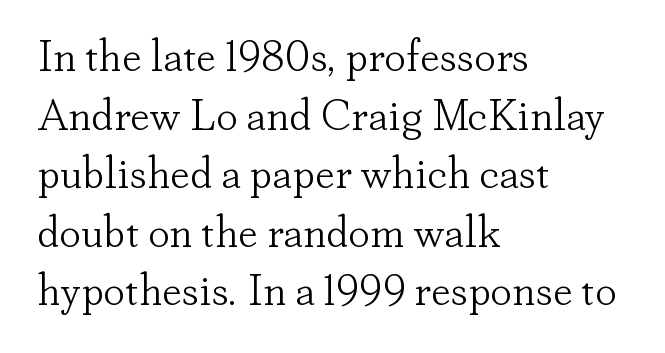
Lines of text with bare space underneath. The compositor pushed each line to the left boundary. This rendering employs a face with finishing strokes, i.e., a serif. The letters advance in unequal steps, a hallmark of proportional type. A typesetter would call this zero additional tracking.
